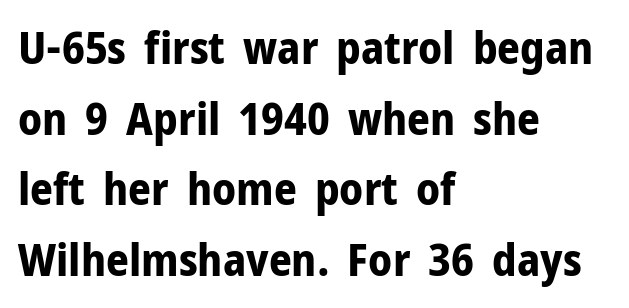
{"serif": "no", "italic": "no", "bold": "yes", "weight": "bold", "width": "normal", "stroke_contrast": "low", "x_height": "medium", "monospaced": "no", "underline": "no", "align": "left", "line_spacing": "normal", "line_spacing_ratio": 1.57, "letter_spacing": "normal", "letter_spacing_em": 0.0, "glyph_px": 45}
